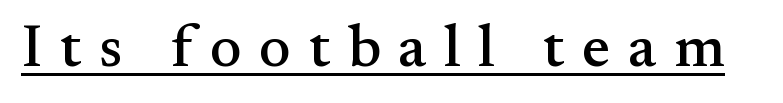
Caption: lettering with a line underneath. Tall strokes in this sample are plumb rather than angled. Characters follow at a spacing far wider than the type designer built in. Is this a fixed-width face? No — the glyphs have proportional, varying widths. A typesetter would label this face a serif.
